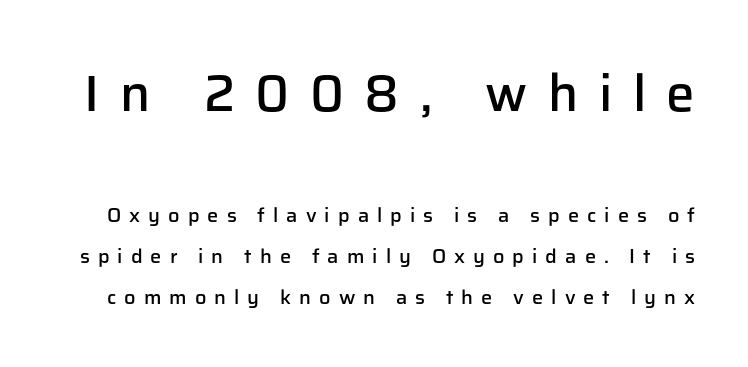
The image shows 51 px semibold sans-serif type, upright; set loose line spacing (2.06x), unusually wide letter spacing (+0.4 em), not underlined; the first (top) block is 2.55x larger; low stroke contrast and a medium x-height.
